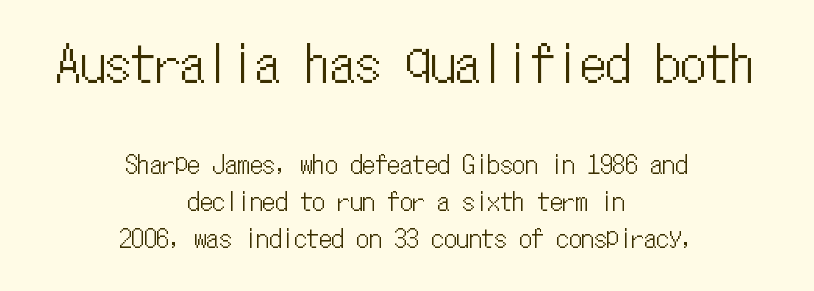
Students, observe: this is what conventionally led text looks like. Is this a fixed-width face? Yes — each glyph sits in an identical cell. Nope, not italic — everything's standing straight. The face used here is rendered with its standard letterfit.
